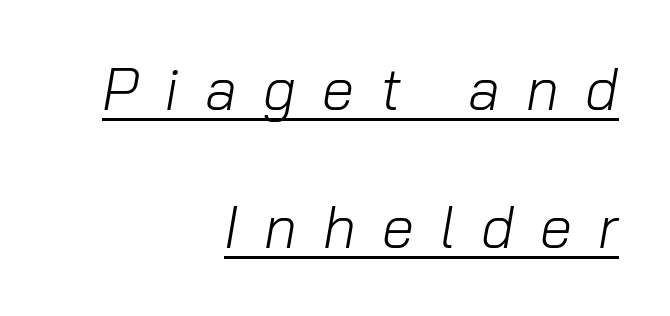
Q: Is the text bold? A: No.
Q: Is the text italic (slanted)? A: Yes, it leans right by about 10 degrees.
Q: Is the text underlined? A: Yes.
Q: How is the paragraph aligned? A: Right-aligned.
Q: Is the spacing between letters normal or unusually wide? A: Unusually wide.
Q: Is the spacing between lines tight, normal or loose? A: Loose.
Q: Width (condensed, normal, or wide)? A: Normal.
Q: Stroke contrast? A: Low.
Q: x-height? A: Medium.
Q: Monospaced? A: No.
